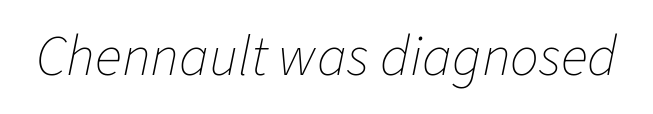
The image shows 57 px thin type, italic (leaning right); set normal letter spacing, not underlined; low stroke contrast and a medium x-height.
